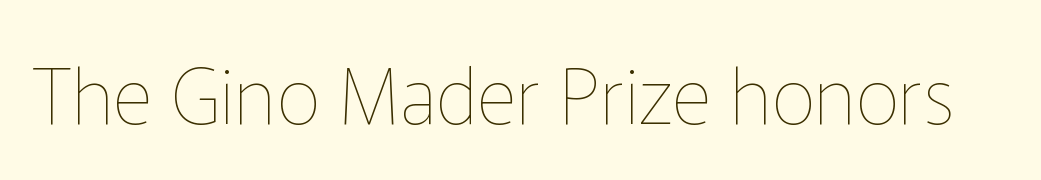
The image shows 78 px thin type, upright; set normal letter spacing, not underlined; low stroke contrast and a medium x-height.
